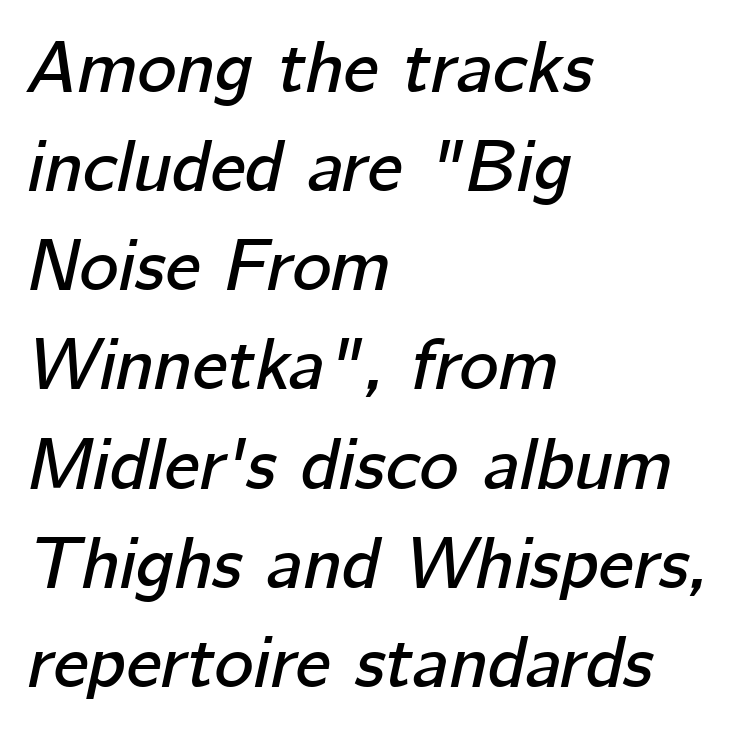
{"italic": "yes", "lean": "right", "slant_degrees": 12, "width": "normal", "stroke_contrast": "low", "x_height": "medium", "monospaced": "no", "underline": "no", "align": "left", "line_spacing": "normal", "line_spacing_ratio": 1.34, "letter_spacing": "normal", "letter_spacing_em": 0.0, "glyph_px": 74}
